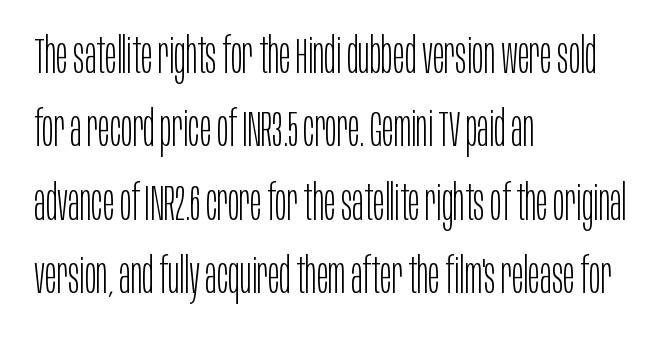
{"serif": "no", "italic": "no", "bold": "no", "weight": "light", "width": "condensed", "stroke_contrast": "low", "x_height": "large", "monospaced": "no", "underline": "no", "align": "left", "line_spacing": "normal", "line_spacing_ratio": 1.5, "letter_spacing": "normal", "letter_spacing_em": 0.0, "glyph_px": 49}
